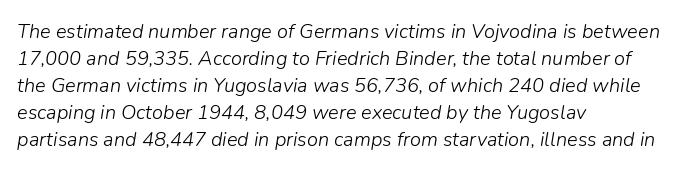
Q: Is the text bold? A: No.
Q: Is the text italic (slanted)? A: Yes, it leans right by about 9 degrees.
Q: Is the text underlined? A: No.
Q: How is the paragraph aligned? A: Left-aligned.
Q: Is the spacing between letters normal or unusually wide? A: Normal.
Q: Is the spacing between lines tight, normal or loose? A: Normal.
